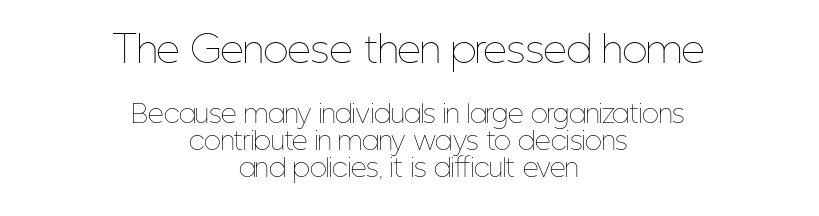
{"italic": "no", "bold": "no", "weight": "thin", "width": "condensed", "stroke_contrast": "low", "x_height": "medium", "monospaced": "no", "underline": "no", "align": "center", "line_spacing": "tight", "line_spacing_ratio": 1.09, "letter_spacing": "normal", "letter_spacing_em": 0.0, "larger_block": "first", "size_ratio": 1.48, "glyph_px": 37}
